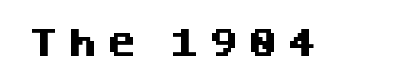
{"serif": "no", "italic": "no", "bold": "yes", "weight": "heavy", "width": "normal", "stroke_contrast": "medium", "x_height": "large", "monospaced": "no", "underline": "no", "letter_spacing": "wide", "letter_spacing_em": 0.26, "glyph_px": 31}
